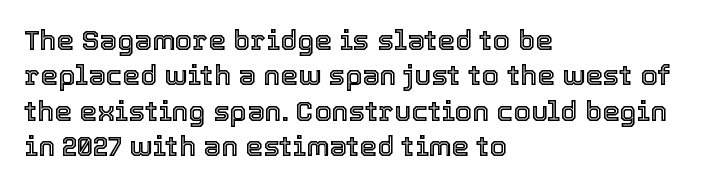
The image shows 28 px text type, upright; set left-aligned, normal line spacing (1.26x), normal letter spacing, not underlined; a medium x-height.
